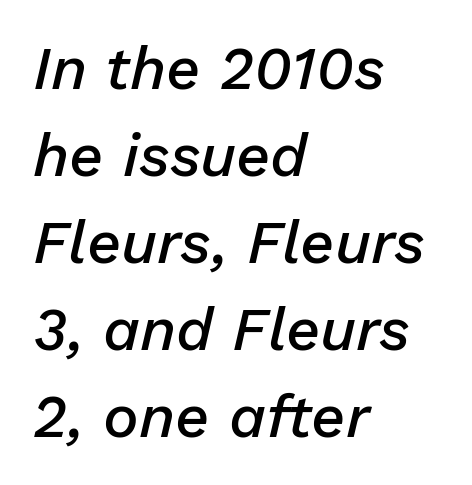
Q: Is the text bold? A: Semi-bold.
Q: Is the text italic (slanted)? A: Yes, it leans right by about 13 degrees.
Q: Is the text underlined? A: No.
Q: How is the paragraph aligned? A: Left-aligned.
Q: Is the spacing between letters normal or unusually wide? A: Normal.
Q: Is the spacing between lines tight, normal or loose? A: Normal.
Q: Width (condensed, normal, or wide)? A: Normal.
Q: Stroke contrast? A: Low.
Q: x-height? A: Medium.
Q: Monospaced? A: No.
